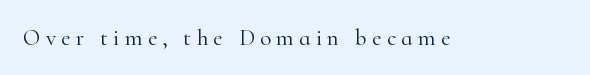
The foot of each line stays bare and open. Spacing between characters has been opened up far beyond the box default. Ink coverage per letter is moderate at most. You can tell it's not italic because the verticals are truly vertical.
